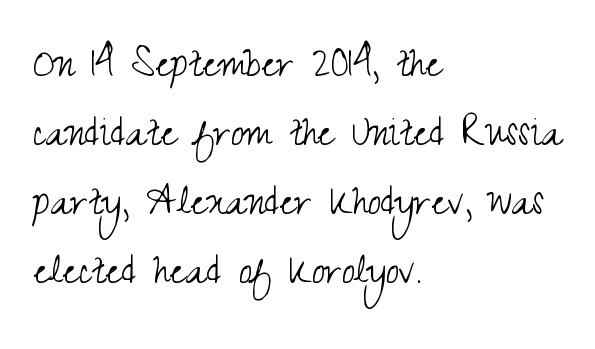
{"serif": "no", "italic": "no", "bold": "no", "weight": "light", "width": "condensed", "stroke_contrast": "medium", "x_height": "small", "monospaced": "no", "underline": "no", "align": "left", "line_spacing": "normal", "line_spacing_ratio": 1.47, "letter_spacing": "normal", "letter_spacing_em": 0.0, "glyph_px": 47}
